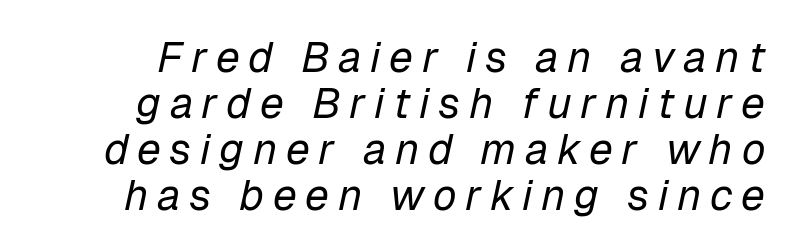
Q: Is the text bold? A: No.
Q: Is the text italic (slanted)? A: Yes, it leans right by about 12 degrees.
Q: Is the text underlined? A: No.
Q: Is the spacing between letters normal or unusually wide? A: Unusually wide.
Q: Is the spacing between lines tight, normal or loose? A: Tight.
Q: Width (condensed, normal, or wide)? A: Normal.
Q: Stroke contrast? A: Low.
Q: x-height? A: Medium.
Q: Monospaced? A: No.
